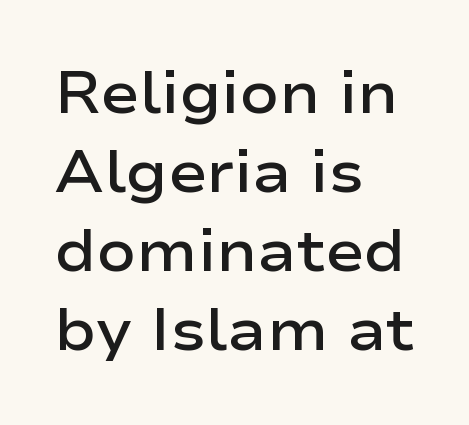
Q: Is the text bold? A: Semi-bold.
Q: Is the text italic (slanted)? A: No, it is upright.
Q: Is the typeface a serif or a sans-serif typeface? A: Sans-serif.
Q: Is the text underlined? A: No.
Q: How is the paragraph aligned? A: Left-aligned.
Q: Is the spacing between letters normal or unusually wide? A: Normal.
Q: Is the spacing between lines tight, normal or loose? A: Normal.
Q: Width (condensed, normal, or wide)? A: Wide.
Q: Stroke contrast? A: Low.
Q: x-height? A: Medium.
Q: Monospaced? A: No.
